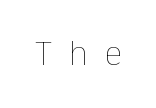
{"italic": "no", "bold": "no", "weight": "thin", "width": "normal", "stroke_contrast": "low", "x_height": "medium", "monospaced": "no", "underline": "no", "letter_spacing": "wide", "letter_spacing_em": 0.48, "glyph_px": 36}
